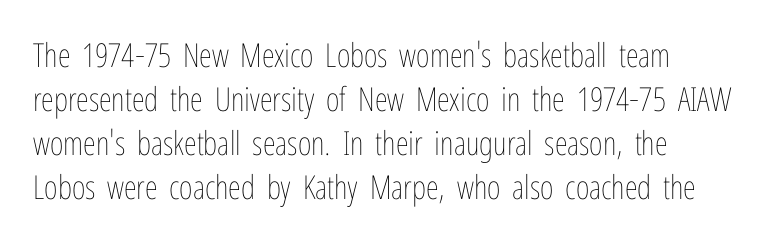
Spacing verdict: proportional, widths tailored to each character. Stroke thickness stays within the range of a standard reading face or lighter. You could call the tracking neutral — neither tight nor loose. The rows are spaced the way most documents space them.
